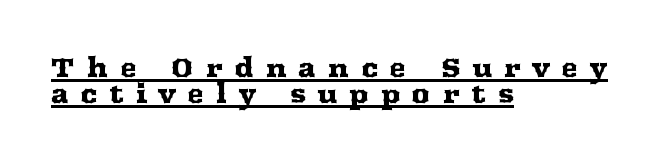
{"italic": "no", "underline": "yes", "align": "left", "line_spacing": "tight", "line_spacing_ratio": 1.0, "letter_spacing": "wide", "letter_spacing_em": 0.45, "glyph_px": 26}
